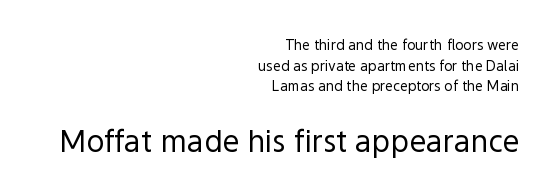
{"serif": "no", "italic": "no", "bold": "no", "weight": "regular", "width": "normal", "x_height": "medium", "monospaced": "no", "underline": "no", "align": "right", "line_spacing": "normal", "line_spacing_ratio": 1.47, "letter_spacing": "normal", "letter_spacing_em": 0.0, "larger_block": "second", "size_ratio": 2.14, "glyph_px": 30}
